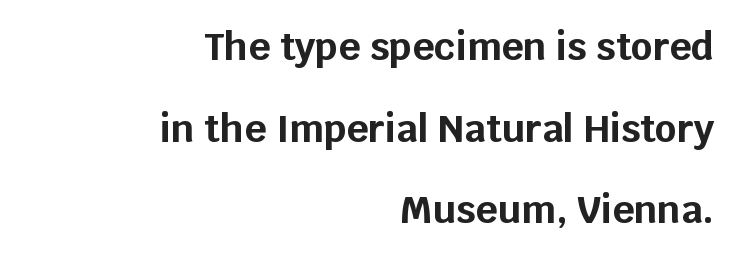
Q: Is the text bold? A: Yes.
Q: Is the text italic (slanted)? A: No, it is upright.
Q: Is the typeface a serif or a sans-serif typeface? A: Sans-serif.
Q: Is the text underlined? A: No.
Q: How is the paragraph aligned? A: Right-aligned.
Q: Is the spacing between letters normal or unusually wide? A: Normal.
Q: Is the spacing between lines tight, normal or loose? A: Loose.
Q: Width (condensed, normal, or wide)? A: Normal.
Q: Stroke contrast? A: Low.
Q: x-height? A: Large.
Q: Monospaced? A: No.
